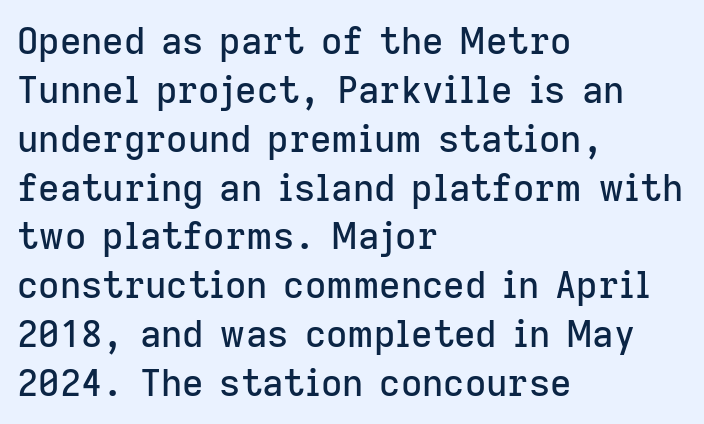
The line texture is even and compact thanks to regular tracking. Typeset ragged right — the left edge is the straight one. Clear beneath every line of the passage. The vertical gap from one line to the next is medium.
